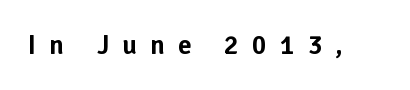
{"italic": "no", "underline": "no", "letter_spacing": "wide", "letter_spacing_em": 0.49, "glyph_px": 27}
